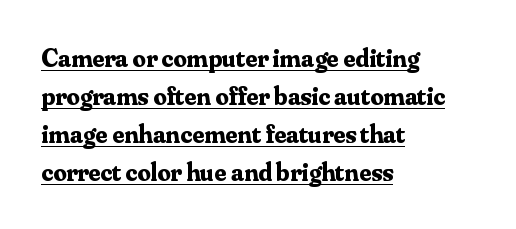
The image shows 26 px bold type, upright; set left-aligned, normal line spacing (1.46x), normal letter spacing, underlined.
